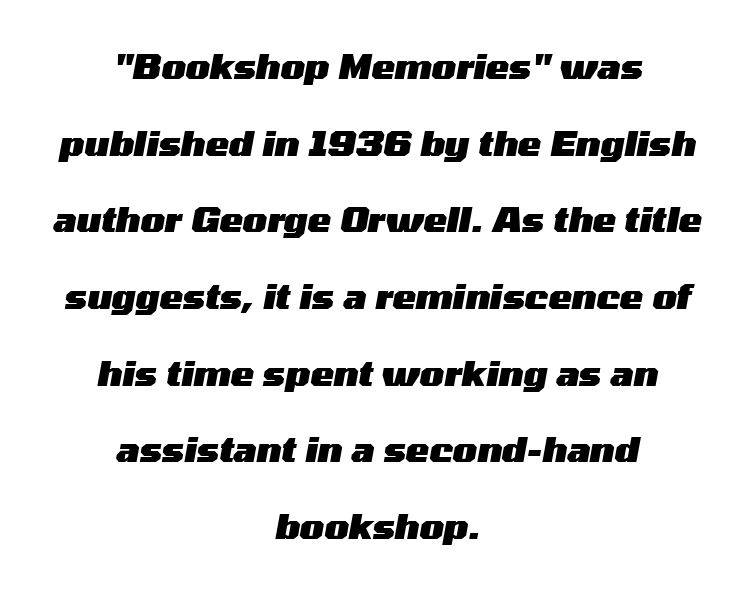
Q: Is the text bold? A: Yes.
Q: Is the text italic (slanted)? A: Yes, it leans right by about 10 degrees.
Q: Is the text underlined? A: No.
Q: How is the paragraph aligned? A: Centered.
Q: Is the spacing between letters normal or unusually wide? A: Normal.
Q: Is the spacing between lines tight, normal or loose? A: Loose.
Q: Width (condensed, normal, or wide)? A: Wide.
Q: Stroke contrast? A: Medium.
Q: x-height? A: Medium.
Q: Monospaced? A: No.
